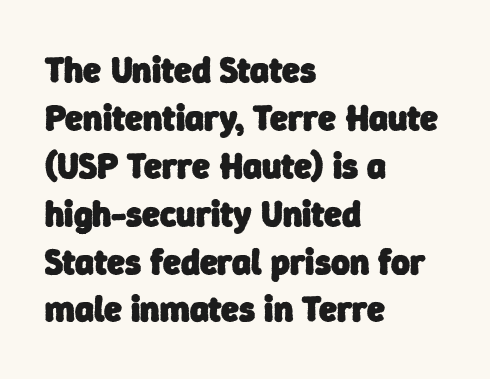
{"serif": "no", "bold": "yes", "weight": "heavy", "width": "normal", "stroke_contrast": "low", "x_height": "medium", "monospaced": "no", "underline": "no", "align": "left", "line_spacing": "normal", "line_spacing_ratio": 1.33, "letter_spacing": "normal", "letter_spacing_em": 0.0, "glyph_px": 36}
